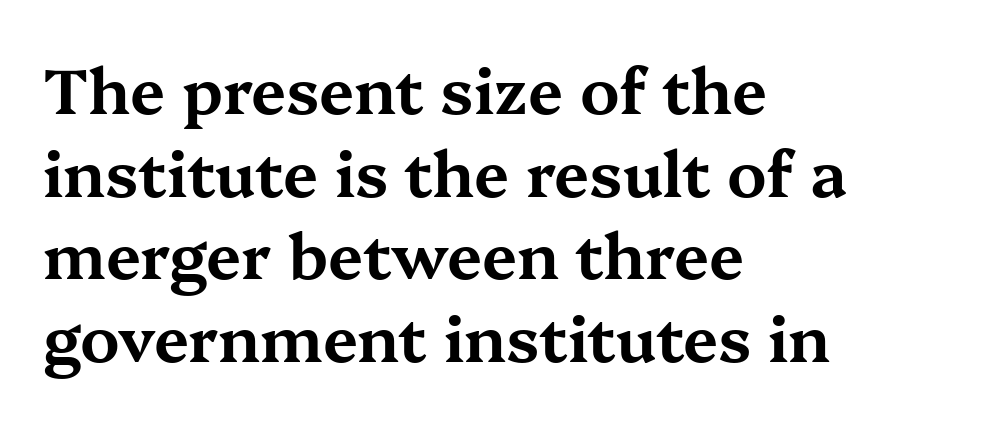
The image shows 63 px wide serif type, upright; set left-aligned, normal line spacing (1.31x), normal letter spacing, not underlined; medium stroke contrast and a medium x-height.
